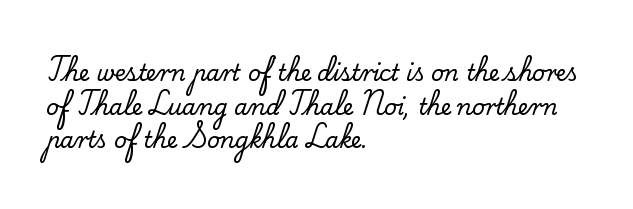
{"underline": "no", "align": "left", "line_spacing": "normal", "line_spacing_ratio": 1.53, "letter_spacing": "normal", "letter_spacing_em": 0.0, "glyph_px": 22}
